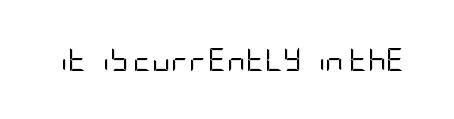
Q: Is the text bold? A: No.
Q: Is the text italic (slanted)? A: No, it is upright.
Q: Is the text underlined? A: No.
Q: Is the spacing between letters normal or unusually wide? A: Normal.
